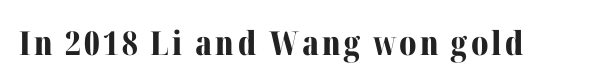
{"serif": "yes", "italic": "no", "bold": "yes", "weight": "bold", "width": "normal", "stroke_contrast": "medium", "x_height": "medium", "monospaced": "no", "underline": "no", "glyph_px": 33}
